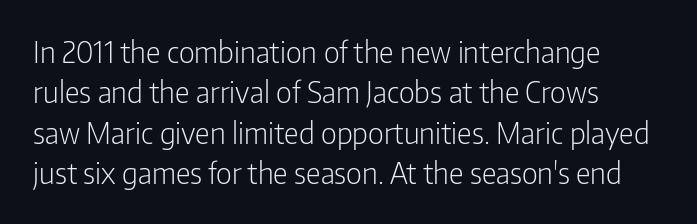
The image shows 29 px light, condensed sans-serif type, upright; set left-aligned, normal line spacing (1.39x), normal letter spacing, not underlined; low stroke contrast and a medium x-height.
